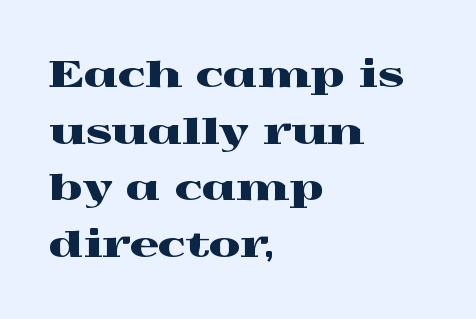
The image shows 36 px wide serif type, upright; set left-aligned, normal line spacing (1.57x), normal letter spacing, not underlined; a medium x-height.
